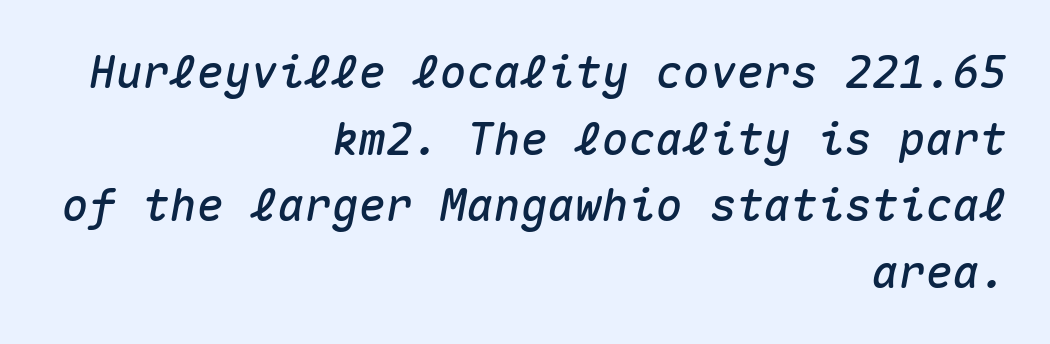
Q: Is the text italic (slanted)? A: Yes, it leans right by about 10 degrees.
Q: Is the text underlined? A: No.
Q: How is the paragraph aligned? A: Right-aligned.
Q: Is the spacing between letters normal or unusually wide? A: Normal.
Q: Is the spacing between lines tight, normal or loose? A: Normal.
Q: Width (condensed, normal, or wide)? A: Normal.
Q: Stroke contrast? A: Medium.
Q: x-height? A: Medium.
Q: Monospaced? A: Yes.
